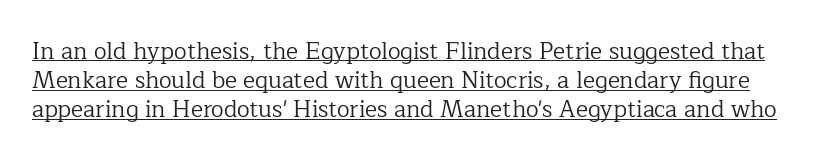
Q: Is the text bold? A: No.
Q: Is the text italic (slanted)? A: No, it is upright.
Q: Is the text underlined? A: Yes.
Q: Is the spacing between letters normal or unusually wide? A: Normal.
Q: Is the spacing between lines tight, normal or loose? A: Normal.
